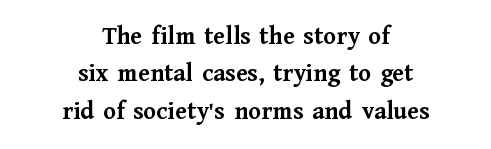
Q: Is the text bold? A: Yes.
Q: Is the text italic (slanted)? A: No, it is upright.
Q: Is the text underlined? A: No.
Q: How is the paragraph aligned? A: Centered.
Q: Is the spacing between letters normal or unusually wide? A: Normal.
Q: Is the spacing between lines tight, normal or loose? A: Normal.
